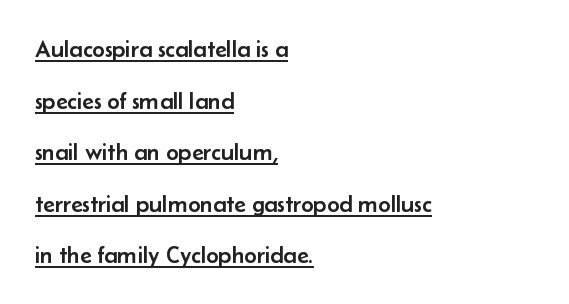
Q: Is the text italic (slanted)? A: No, it is upright.
Q: Is the text underlined? A: Yes.
Q: How is the paragraph aligned? A: Left-aligned.
Q: Is the spacing between letters normal or unusually wide? A: Normal.
Q: Is the spacing between lines tight, normal or loose? A: Loose.
